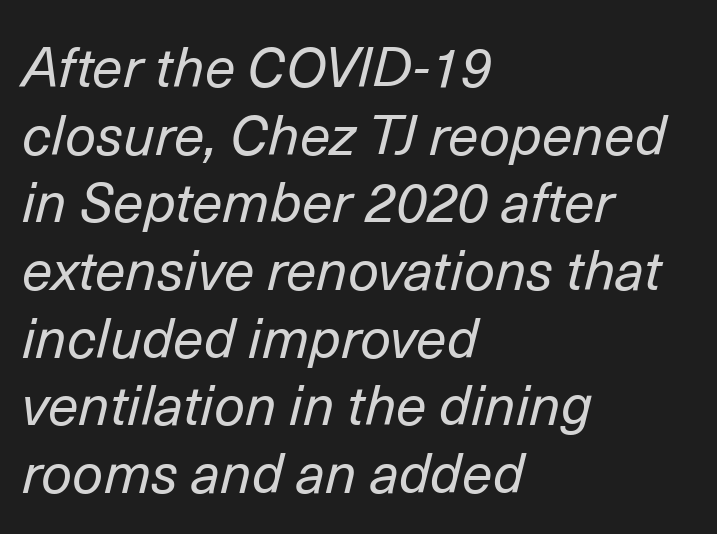
Q: Is the text bold? A: No.
Q: Is the text italic (slanted)? A: Yes, it leans right by about 14 degrees.
Q: Is the text underlined? A: No.
Q: How is the paragraph aligned? A: Left-aligned.
Q: Is the spacing between letters normal or unusually wide? A: Normal.
Q: Width (condensed, normal, or wide)? A: Normal.
Q: Stroke contrast? A: Low.
Q: x-height? A: Medium.
Q: Monospaced? A: No.
